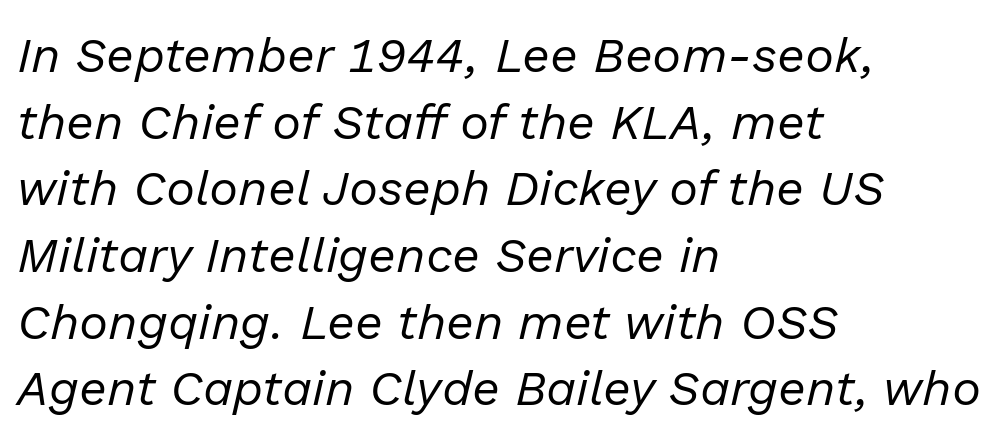
The words here are not underlined. The cut favours lightness, reaching ordinary text weight at its darkest. Words appear dense and cohesive because spacing is normal. Looking at the ascenders, they clearly lean.
